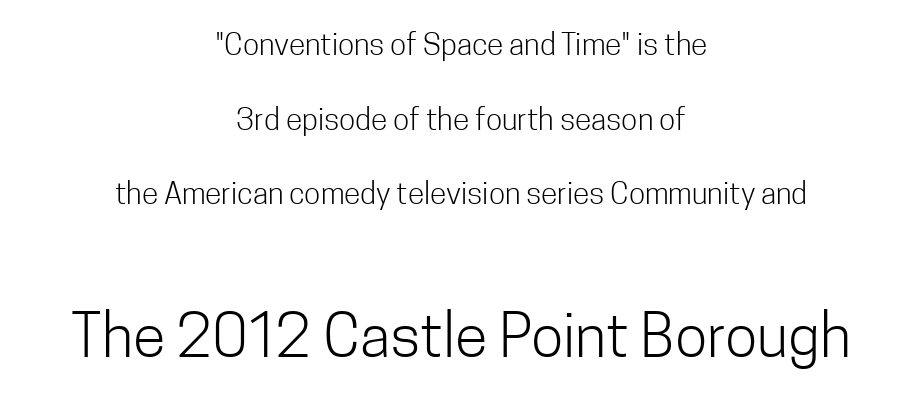
Q: Is the text bold? A: No.
Q: Is the text italic (slanted)? A: No, it is upright.
Q: Is the typeface a serif or a sans-serif typeface? A: Sans-serif.
Q: Is the text underlined? A: No.
Q: How is the paragraph aligned? A: Centered.
Q: Is the spacing between letters normal or unusually wide? A: Normal.
Q: Is the spacing between lines tight, normal or loose? A: Loose.
Q: Which block of text is set in a larger size, the first (top) or the second (bottom)? A: The second (bottom) one.
Q: Width (condensed, normal, or wide)? A: Condensed.
Q: Stroke contrast? A: Low.
Q: x-height? A: Medium.
Q: Monospaced? A: No.
